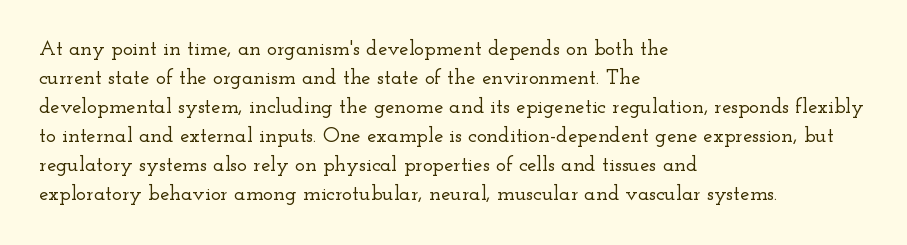
The image shows 21 px text type, upright; set left-aligned, normal line spacing (1.38x), normal letter spacing, not underlined.
